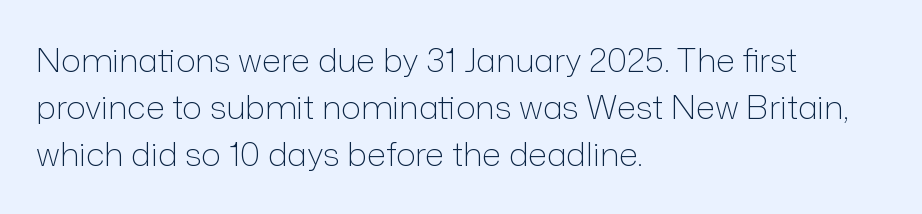
The image shows 33 px light sans-serif type, upright; set left-aligned, normal line spacing (1.43x), normal letter spacing, not underlined; low stroke contrast and a medium x-height.
